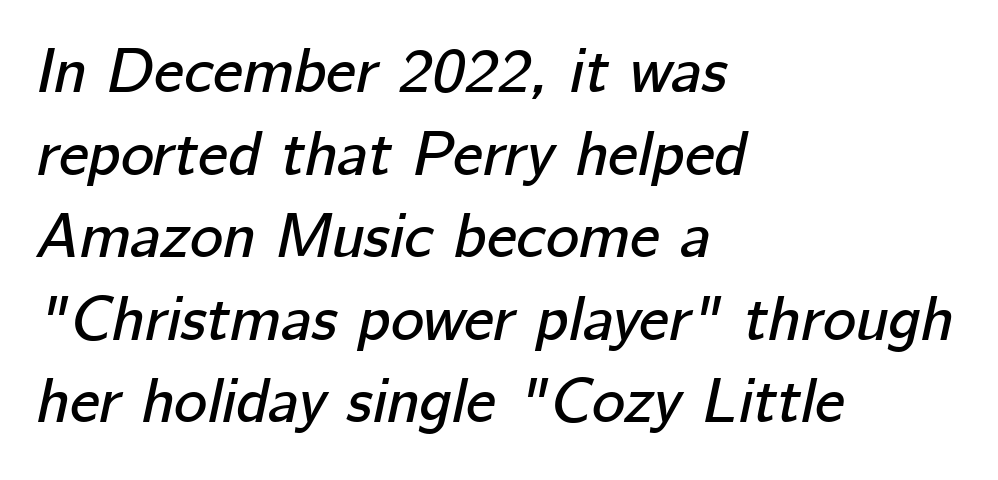
{"italic": "yes", "lean": "right", "slant_degrees": 12, "width": "normal", "stroke_contrast": "low", "x_height": "medium", "monospaced": "no", "underline": "no", "align": "left", "line_spacing": "normal", "line_spacing_ratio": 1.31, "letter_spacing": "normal", "letter_spacing_em": 0.0, "glyph_px": 63}
